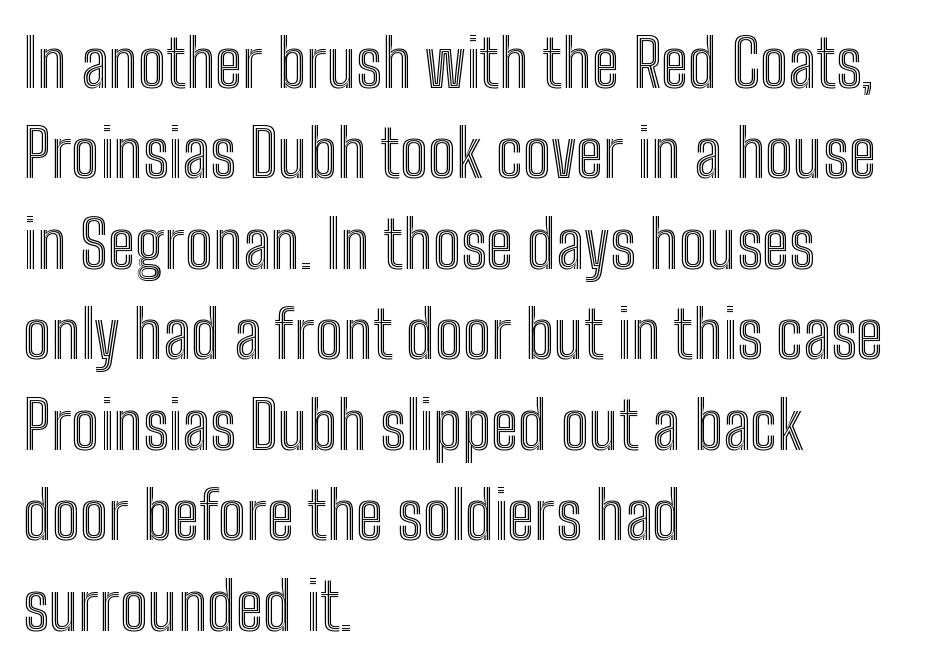
The strip under each line holds only bare page. Caption: standard tracking, unaltered. The compositor pushed each line to the left boundary. Looks like regular typesetting: each glyph gets only the width it needs. Designer's note — italics off, roman on. Regular leading.
